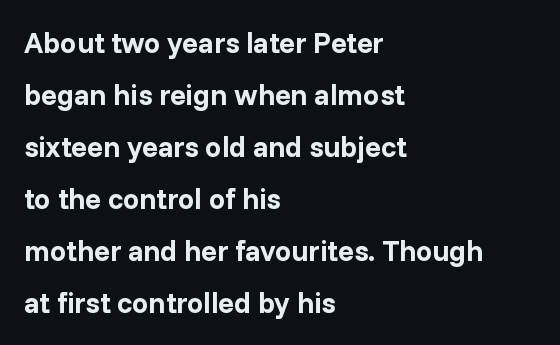
The image shows 29 px bold sans-serif type, upright; set left-aligned, line spacing 1.79x, normal letter spacing, not underlined; low stroke contrast and a medium x-height.
